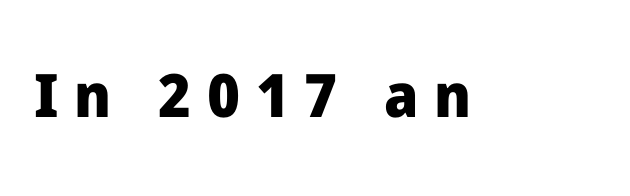
{"serif": "no", "italic": "no", "bold": "yes", "weight": "heavy", "width": "normal", "stroke_contrast": "low", "x_height": "medium", "monospaced": "no", "underline": "no", "letter_spacing": "wide", "letter_spacing_em": 0.26, "glyph_px": 60}
